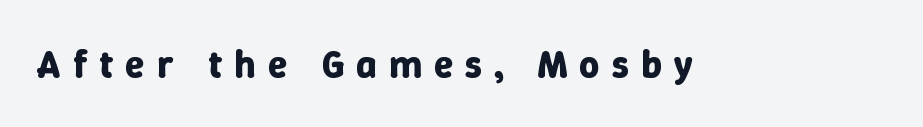
The image shows 39 px bold type, upright; set unusually wide letter spacing (+0.32 em), not underlined; low stroke contrast and a medium x-height.
